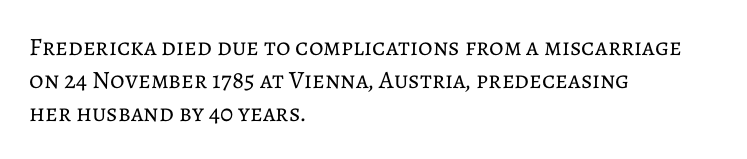
Q: Is the text bold? A: No.
Q: Is the text italic (slanted)? A: No, it is upright.
Q: Is the text underlined? A: No.
Q: How is the paragraph aligned? A: Left-aligned.
Q: Is the spacing between letters normal or unusually wide? A: Normal.
Q: Is the spacing between lines tight, normal or loose? A: Normal.
